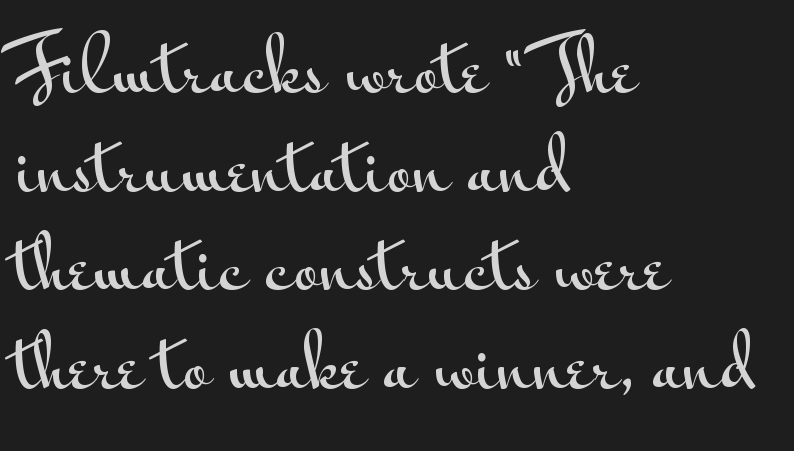
Q: Is the typeface a serif or a sans-serif typeface? A: Sans-serif.
Q: Is the text underlined? A: No.
Q: How is the paragraph aligned? A: Left-aligned.
Q: Is the spacing between letters normal or unusually wide? A: Normal.
Q: Is the spacing between lines tight, normal or loose? A: Normal.
Q: Width (condensed, normal, or wide)? A: Wide.
Q: Stroke contrast? A: Medium.
Q: x-height? A: Small.
Q: Monospaced? A: No.
